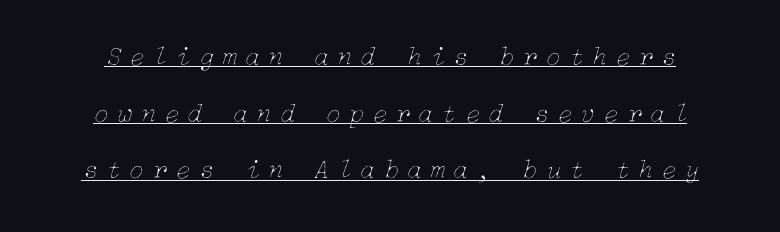
The image shows 27 px text type, italic (leaning right); set loose line spacing (2.1x), unusually wide letter spacing (+0.31 em), underlined.
